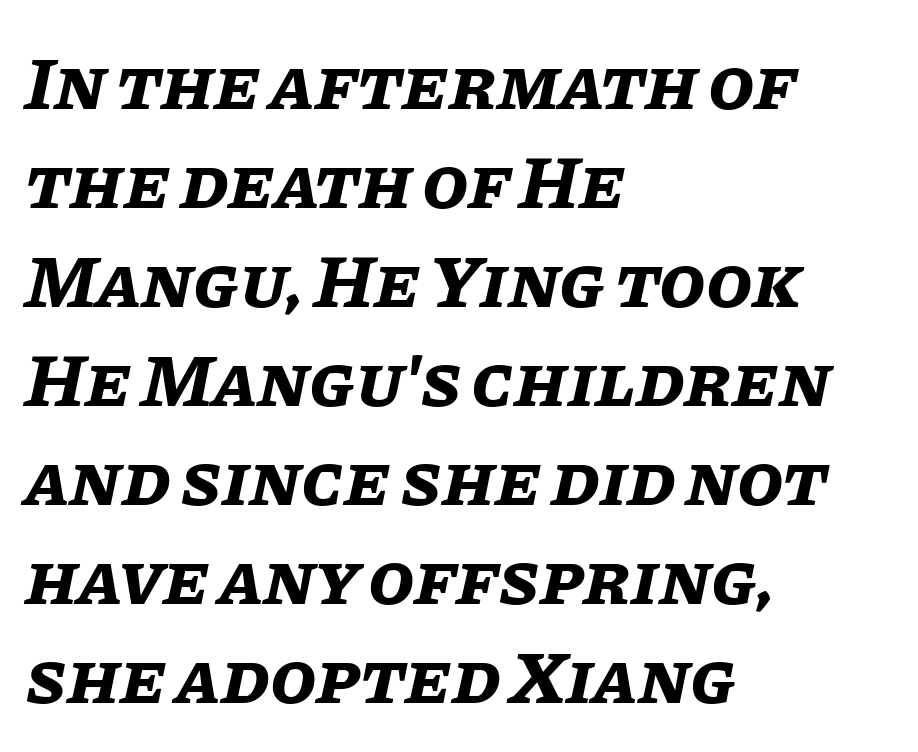
Q: Is the text bold? A: Yes.
Q: Is the text italic (slanted)? A: Yes, it leans right by about 11 degrees.
Q: Is the text underlined? A: No.
Q: How is the paragraph aligned? A: Left-aligned.
Q: Is the spacing between letters normal or unusually wide? A: Normal.
Q: Is the spacing between lines tight, normal or loose? A: Normal.
Q: Width (condensed, normal, or wide)? A: Normal.
Q: Stroke contrast? A: Low.
Q: x-height? A: Large.
Q: Monospaced? A: No.
